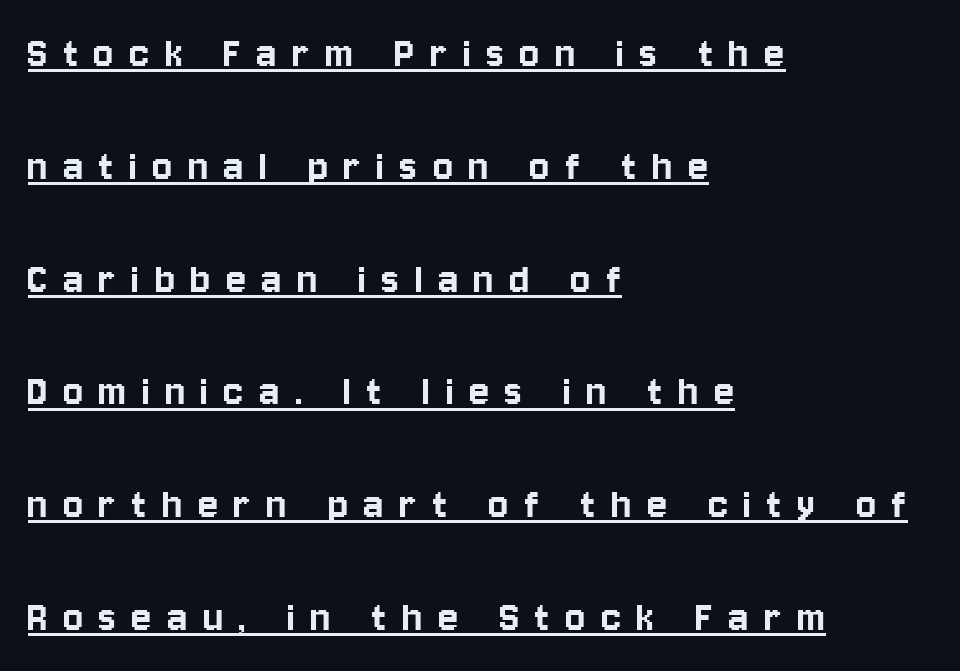
The image shows 47 px condensed sans-serif type, upright; set left-aligned, loose line spacing (2.4x), unusually wide letter spacing (+0.33 em), underlined; low stroke contrast and a large x-height.
